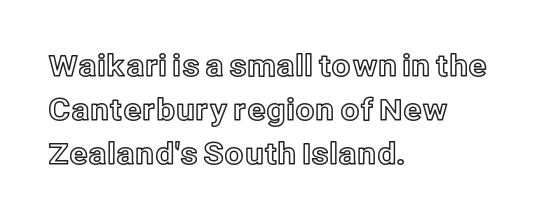
The image shows 30 px text type, upright; set left-aligned, normal line spacing (1.47x), normal letter spacing, not underlined; a medium x-height.
